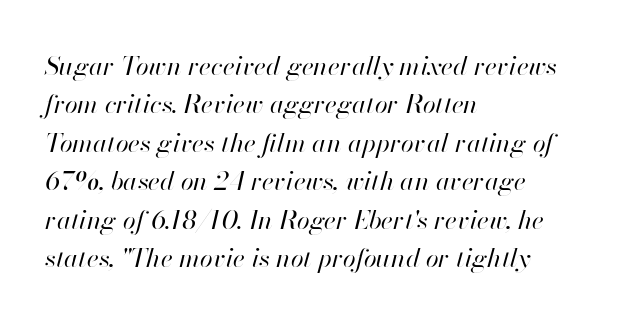
The image shows 26 px text type, italic (leaning right); set left-aligned, normal line spacing (1.48x), normal letter spacing, not underlined.
